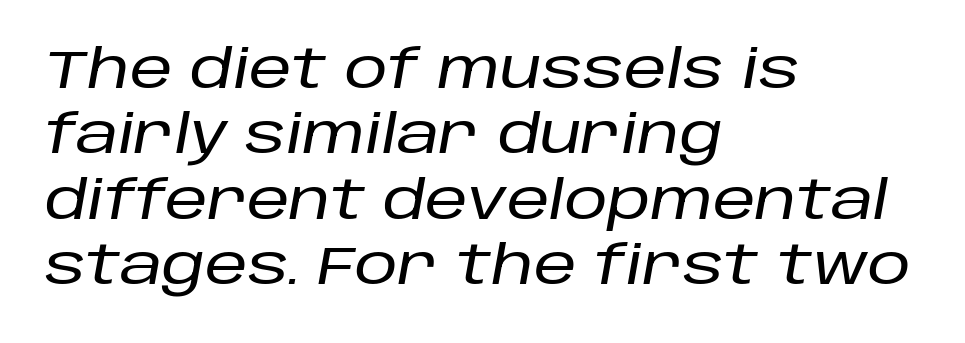
{"italic": "yes", "lean": "right", "slant_degrees": 10, "width": "normal", "stroke_contrast": "low", "x_height": "large", "monospaced": "no", "underline": "no", "align": "left", "line_spacing_ratio": 1.21, "letter_spacing": "normal", "letter_spacing_em": 0.0, "glyph_px": 54}
